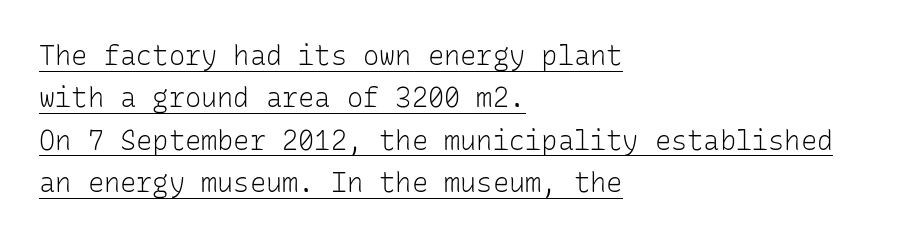
The image shows 27 px text type, upright; set left-aligned, normal line spacing (1.57x), normal letter spacing, underlined.
